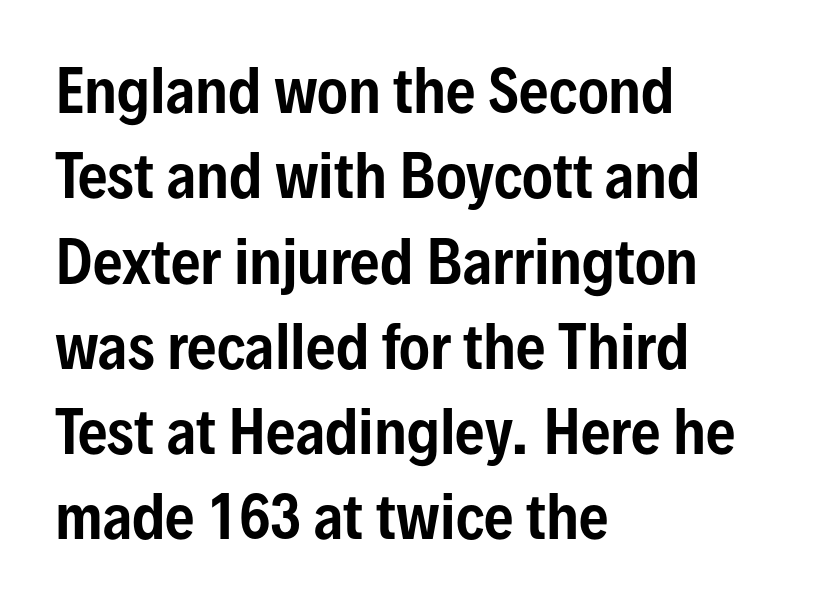
These lines are rendered in a variable-pitch font. A bare baseline throughout the passage. Style check: upright. The rendering keeps characters at their native spacing. The designer went with a sans here, leaving each stem footless. The typesetter chose a ragged-right arrangement here.
